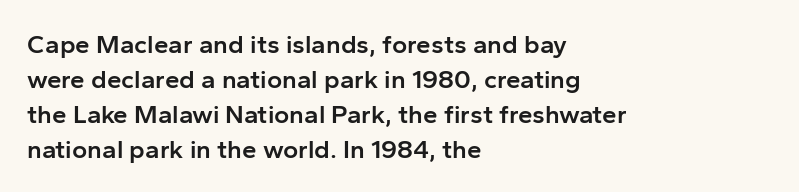
These words are printed semibold, heavier than regular yet not bold. If you measured baseline to baseline, you'd find a middling distance. Upright lettering throughout. Plain, unruled lines of type. Characters follow at the spacing the type designer built in. The lines in this sample share a left origin and differ only in where they stop.
